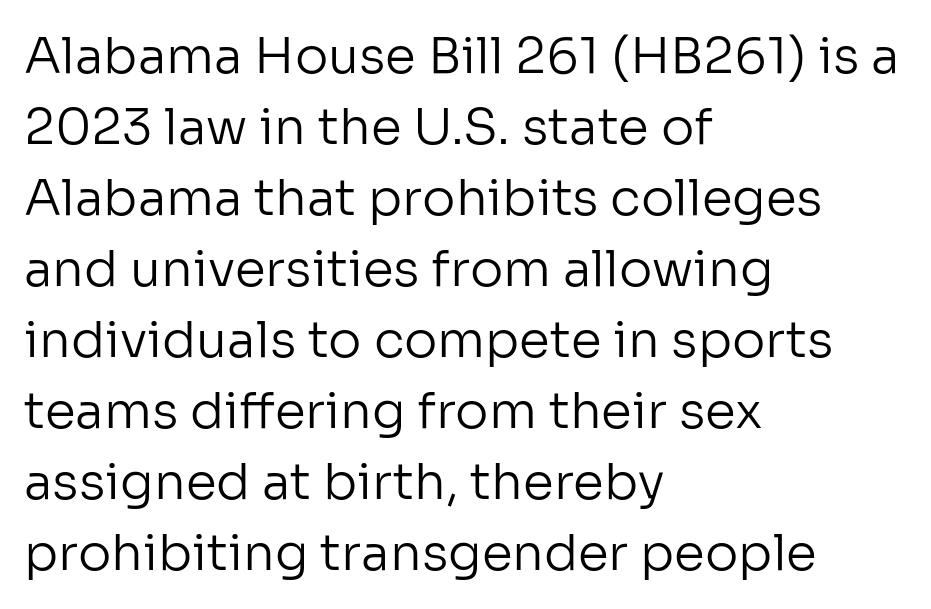
Q: Is the text bold? A: No.
Q: Is the text italic (slanted)? A: No, it is upright.
Q: Is the typeface a serif or a sans-serif typeface? A: Sans-serif.
Q: Is the text underlined? A: No.
Q: How is the paragraph aligned? A: Left-aligned.
Q: Is the spacing between letters normal or unusually wide? A: Normal.
Q: Is the spacing between lines tight, normal or loose? A: Normal.
Q: Width (condensed, normal, or wide)? A: Normal.
Q: Stroke contrast? A: Low.
Q: x-height? A: Medium.
Q: Monospaced? A: No.
